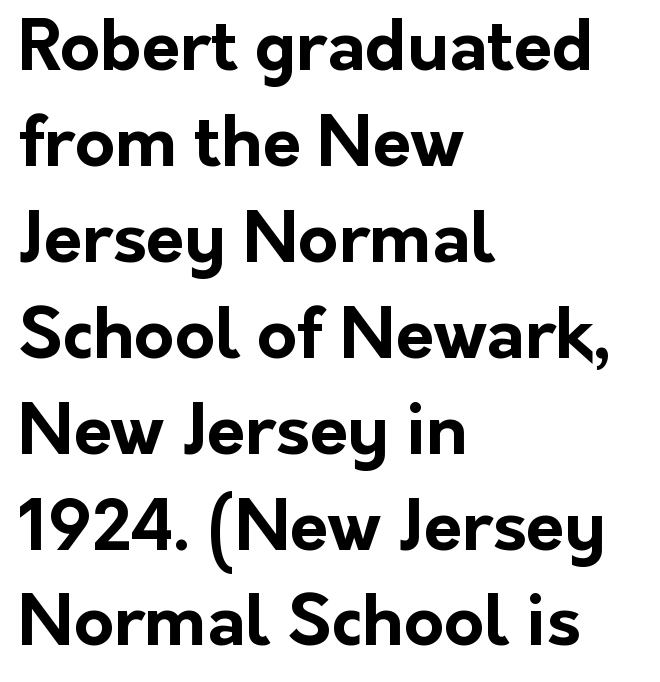
These lines are rendered in a variable-pitch font. Stroke terminals: plain, sans-serif. The compositor pushed each line to the left boundary. The leading is moderate, giving the passage an even texture. As a designer I'd log this as weight 700, bold.
